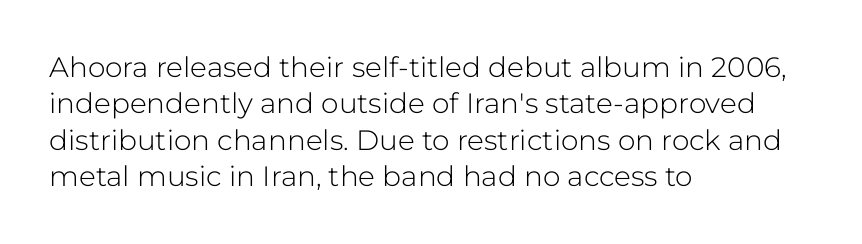
The letters stand upright; this is a roman face. A classic flush-left, rag-right setting is used for this passage. This sample has the flowing, uneven cadence of proportional lettering. Just letters on the line, the space beneath them empty. Does the type have serifs? No, each stem ends abruptly.
